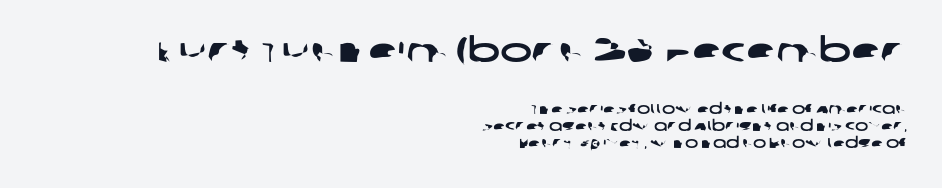
{"serif": "no", "width": "wide", "stroke_contrast": "low", "x_height": "large", "monospaced": "no", "underline": "no", "align": "right", "line_spacing_ratio": 1.21, "letter_spacing": "normal", "letter_spacing_em": 0.0, "larger_block": "first", "size_ratio": 2.43, "glyph_px": 34}
